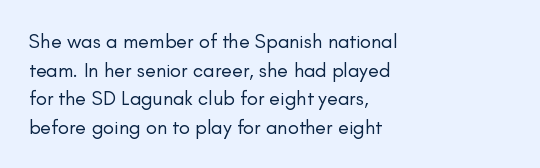
{"italic": "no", "bold": "no", "underline": "no", "align": "left", "line_spacing": "normal", "line_spacing_ratio": 1.43, "letter_spacing": "normal", "letter_spacing_em": 0.0, "glyph_px": 20}
